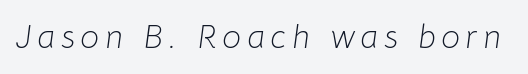
{"italic": "yes", "lean": "right", "slant_degrees": 8, "bold": "no", "weight": "light", "width": "normal", "stroke_contrast": "low", "x_height": "medium", "monospaced": "no", "underline": "no", "glyph_px": 33}
